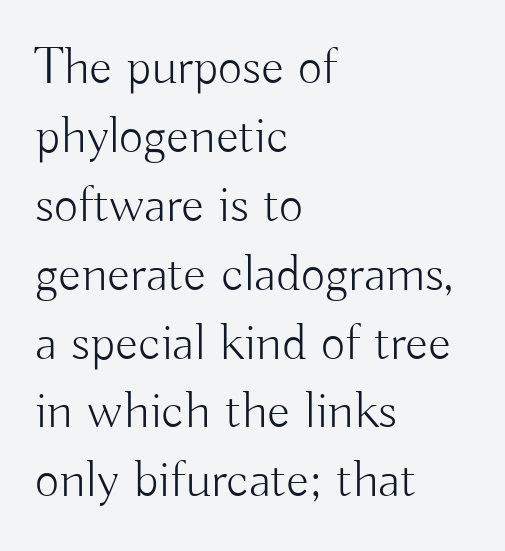
{"serif": "no", "italic": "no", "bold": "no", "weight": "light", "width": "normal", "stroke_contrast": "low", "x_height": "small", "monospaced": "no", "underline": "no", "align": "left", "line_spacing": "normal", "line_spacing_ratio": 1.3, "letter_spacing": "normal", "letter_spacing_em": 0.0, "glyph_px": 53}
